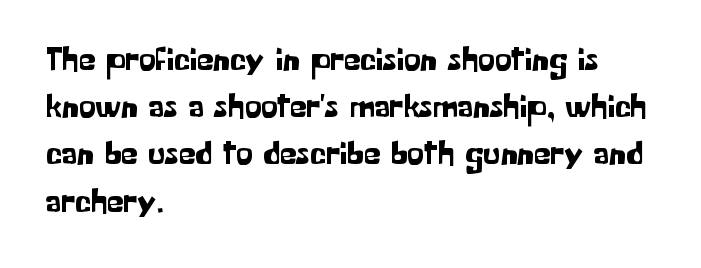
{"serif": "no", "italic": "no", "width": "normal", "stroke_contrast": "low", "x_height": "medium", "monospaced": "no", "underline": "no", "align": "left", "line_spacing": "normal", "line_spacing_ratio": 1.43, "letter_spacing": "normal", "letter_spacing_em": 0.0, "glyph_px": 33}
